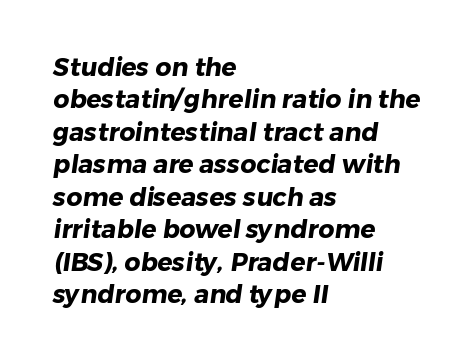
{"bold": "yes", "underline": "no", "align": "left", "line_spacing": "normal", "line_spacing_ratio": 1.3, "letter_spacing": "normal", "letter_spacing_em": 0.0, "glyph_px": 25}
